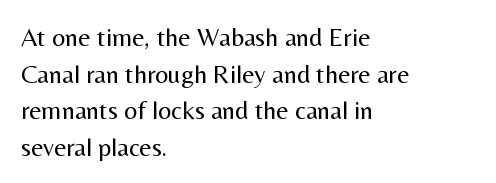
Q: Is the text bold? A: No.
Q: Is the text italic (slanted)? A: No, it is upright.
Q: Is the text underlined? A: No.
Q: How is the paragraph aligned? A: Left-aligned.
Q: Is the spacing between letters normal or unusually wide? A: Normal.
Q: Is the spacing between lines tight, normal or loose? A: Normal.
